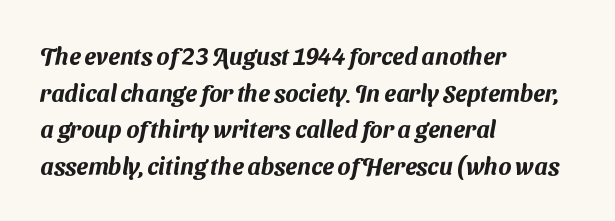
{"underline": "no", "align": "left", "line_spacing": "normal", "line_spacing_ratio": 1.53, "letter_spacing": "normal", "letter_spacing_em": 0.0, "glyph_px": 24}
